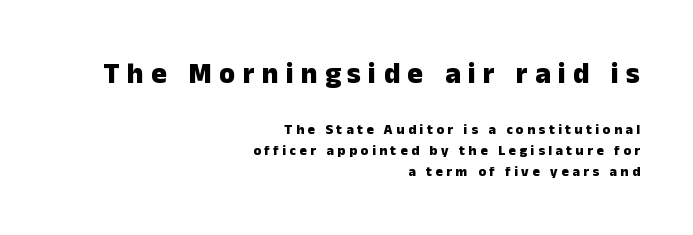
Q: Is the text bold? A: Yes.
Q: Is the text italic (slanted)? A: No, it is upright.
Q: Is the typeface a serif or a sans-serif typeface? A: Sans-serif.
Q: Is the text underlined? A: No.
Q: How is the paragraph aligned? A: Right-aligned.
Q: Is the spacing between letters normal or unusually wide? A: Unusually wide.
Q: Is the spacing between lines tight, normal or loose? A: Normal.
Q: Which block of text is set in a larger size, the first (top) or the second (bottom)? A: The first (top) one.
Q: Width (condensed, normal, or wide)? A: Normal.
Q: Stroke contrast? A: Low.
Q: x-height? A: Medium.
Q: Monospaced? A: No.
